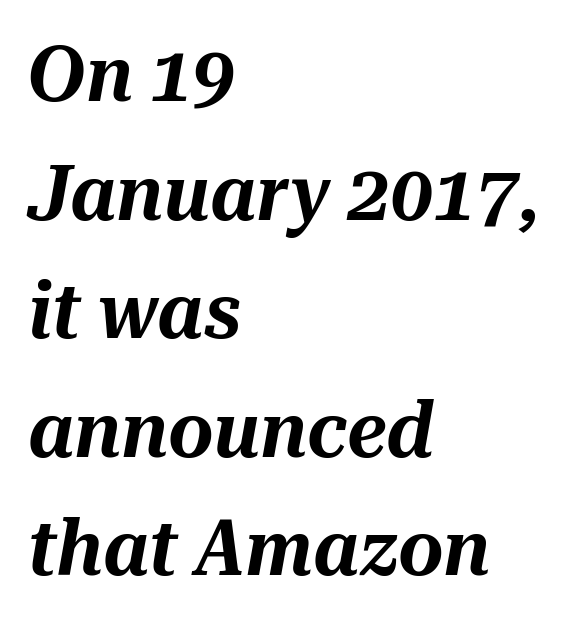
Unmarked baselines from the first word to the last. Quick note: interline space is typical. Do the characters align in a grid? No, the font is proportional. Does the copy run flush right? No — it runs flush left. Slant detected: the letters are inclined. These lines keep a tight, regular rhythm from letter to letter.
